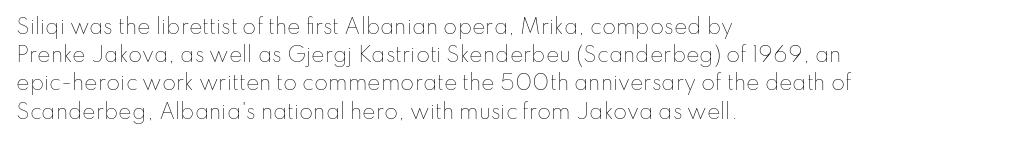
{"italic": "no", "bold": "no", "underline": "no", "align": "left", "line_spacing": "normal", "line_spacing_ratio": 1.41, "letter_spacing": "normal", "letter_spacing_em": 0.0, "glyph_px": 20}
